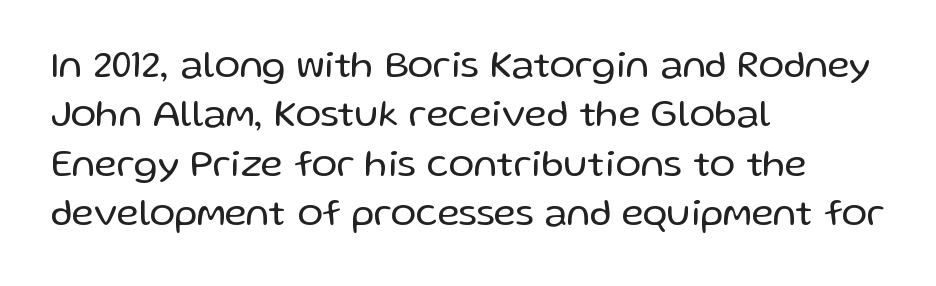
{"serif": "no", "italic": "no", "bold": "no", "weight": "regular", "width": "normal", "stroke_contrast": "low", "x_height": "medium", "monospaced": "no", "underline": "no", "align": "left", "line_spacing": "normal", "line_spacing_ratio": 1.3, "letter_spacing": "normal", "letter_spacing_em": 0.0, "glyph_px": 38}
